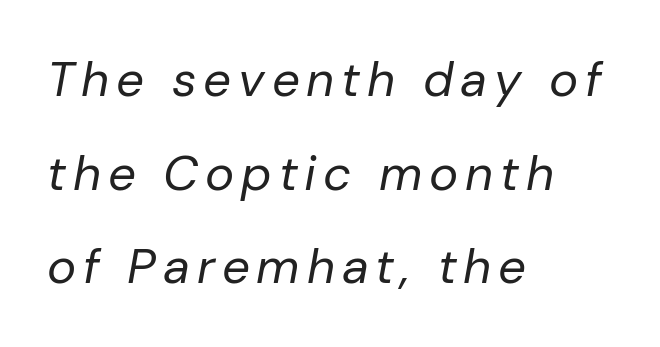
The foot of each line stays bare and open. These lines are set flush left with a ragged right edge. This sample has the flowing, uneven cadence of proportional lettering. The font sits on the lighter half of the weight spectrum, regular included. Slant detected: the letters are inclined.
